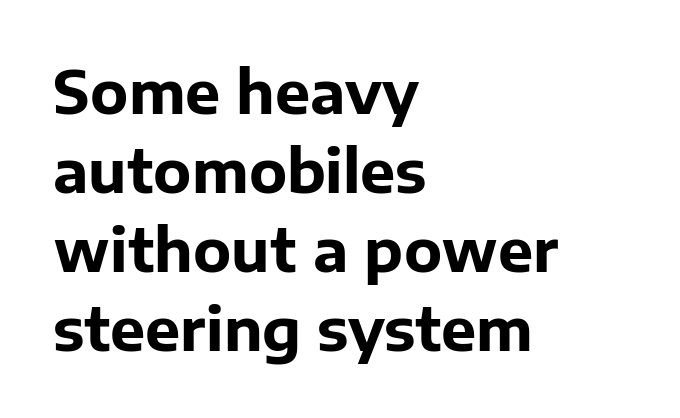
Q: Is the text bold? A: Yes.
Q: Is the text italic (slanted)? A: No, it is upright.
Q: Is the typeface a serif or a sans-serif typeface? A: Sans-serif.
Q: Is the text underlined? A: No.
Q: How is the paragraph aligned? A: Left-aligned.
Q: Is the spacing between letters normal or unusually wide? A: Normal.
Q: Is the spacing between lines tight, normal or loose? A: Normal.
Q: Width (condensed, normal, or wide)? A: Normal.
Q: Stroke contrast? A: Low.
Q: x-height? A: Medium.
Q: Monospaced? A: No.
